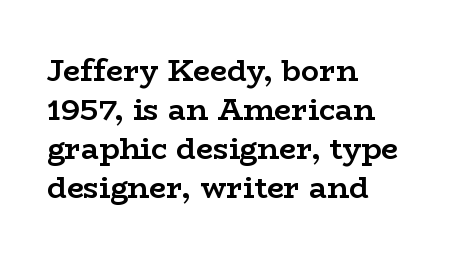
The image shows 30 px semibold, wide serif type, upright; set left-aligned, normal line spacing (1.3x), normal letter spacing, not underlined; low stroke contrast and a medium x-height.
